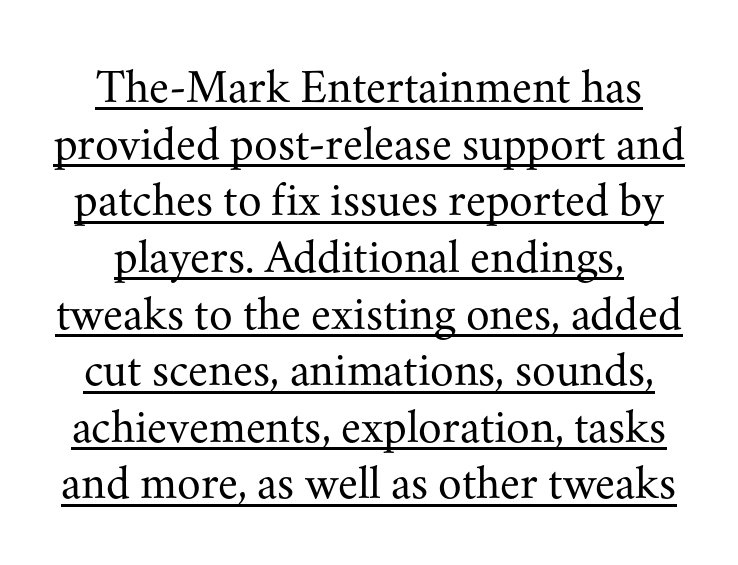
Q: Is the text bold? A: No.
Q: Is the text italic (slanted)? A: No, it is upright.
Q: Is the typeface a serif or a sans-serif typeface? A: Serif.
Q: Is the text underlined? A: Yes.
Q: Is the spacing between letters normal or unusually wide? A: Normal.
Q: Width (condensed, normal, or wide)? A: Normal.
Q: Stroke contrast? A: Medium.
Q: x-height? A: Small.
Q: Monospaced? A: No.
